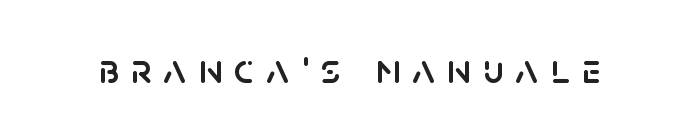
{"serif": "no", "italic": "no", "width": "normal", "stroke_contrast": "low", "x_height": "large", "monospaced": "no", "underline": "no", "letter_spacing": "wide", "letter_spacing_em": 0.29, "glyph_px": 42}
